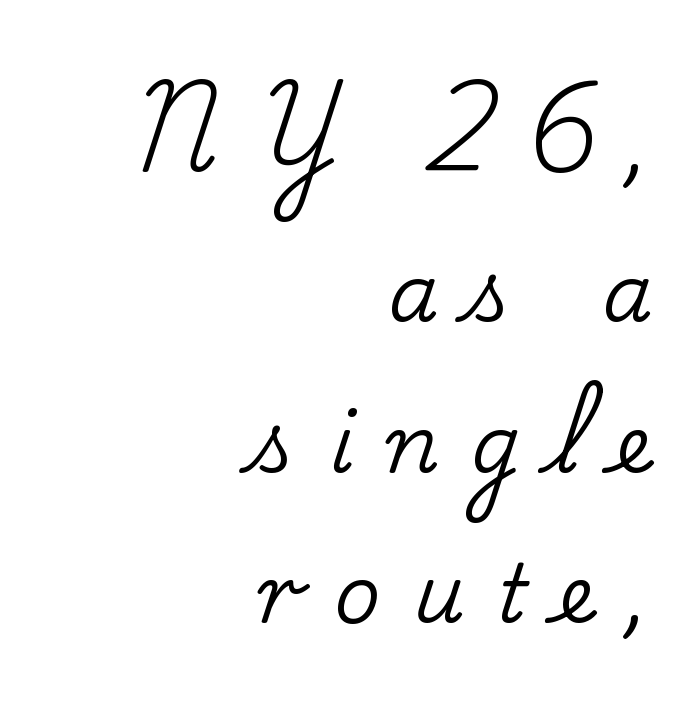
Q: Is the text italic (slanted)? A: Yes.
Q: Is the typeface a serif or a sans-serif typeface? A: Serif.
Q: Is the text underlined? A: No.
Q: How is the paragraph aligned? A: Right-aligned.
Q: Is the spacing between letters normal or unusually wide? A: Unusually wide.
Q: Width (condensed, normal, or wide)? A: Normal.
Q: Stroke contrast? A: Low.
Q: x-height? A: Small.
Q: Monospaced? A: No.
